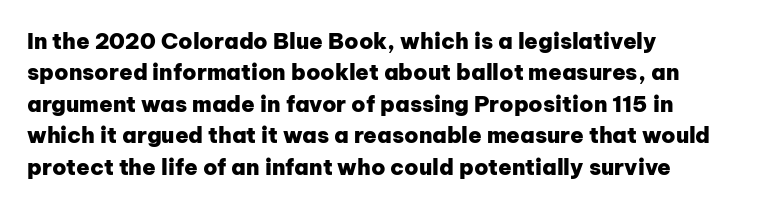
The image shows 22 px bold type, upright; set left-aligned, normal line spacing (1.43x), normal letter spacing, not underlined.
